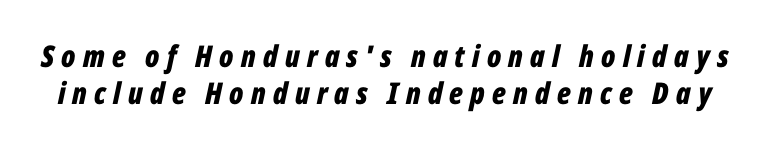
Heft: maximum for text — a bold. The zone under the glyphs is completely vacant. Short note: letters widely spaced. Rendered with sloped, italic letterforms.
